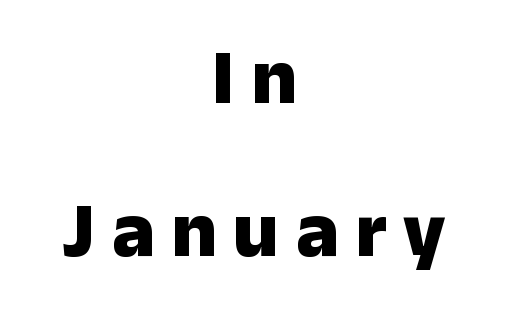
{"serif": "no", "italic": "no", "bold": "yes", "weight": "heavy", "width": "normal", "stroke_contrast": "low", "x_height": "medium", "monospaced": "no", "underline": "no", "align": "center", "line_spacing": "loose", "line_spacing_ratio": 1.94, "letter_spacing": "wide", "letter_spacing_em": 0.21, "glyph_px": 79}
